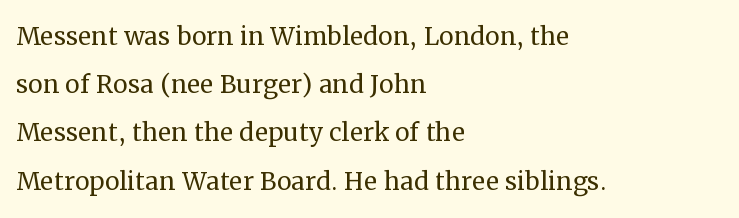
Each letter keeps its own natural width here, so spacing adapts to shape. To sum up the face: it has serifs. This rendering features lettering with no underline. This rendering leaves character spacing at its baseline value. Is this a heavy cut? Hardly; it is regular or lighter. Every character sits straight up, as roman type does.
